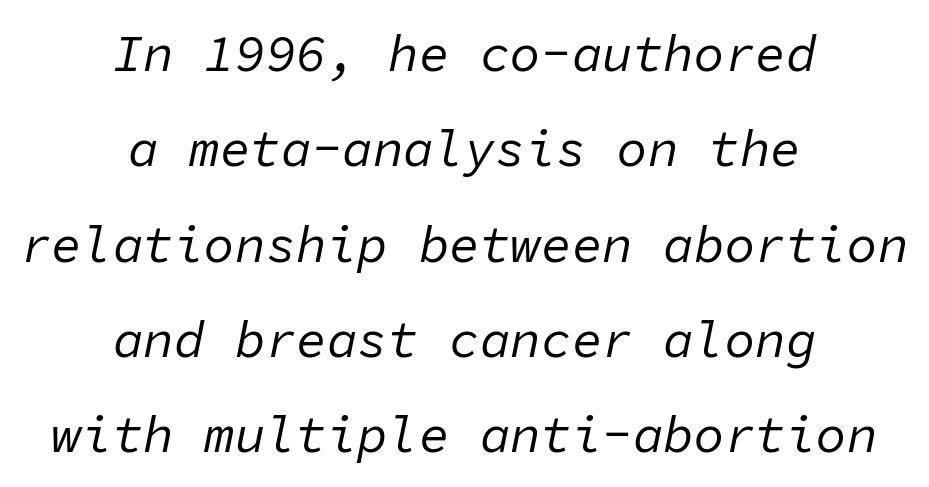
The image shows 51 px regular-weight type, italic (leaning right), monospaced; set centered, line spacing 1.87x, normal letter spacing, not underlined; low stroke contrast and a medium x-height.
